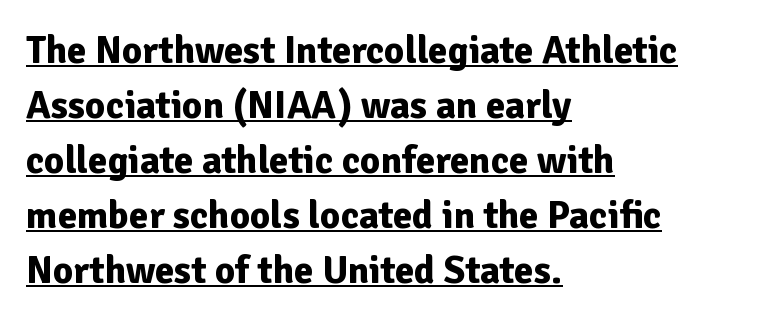
Q: Is the text bold? A: Yes.
Q: Is the text italic (slanted)? A: No, it is upright.
Q: Is the typeface a serif or a sans-serif typeface? A: Sans-serif.
Q: Is the text underlined? A: Yes.
Q: How is the paragraph aligned? A: Left-aligned.
Q: Is the spacing between letters normal or unusually wide? A: Normal.
Q: Is the spacing between lines tight, normal or loose? A: Normal.
Q: Width (condensed, normal, or wide)? A: Normal.
Q: Stroke contrast? A: Low.
Q: x-height? A: Medium.
Q: Monospaced? A: No.
